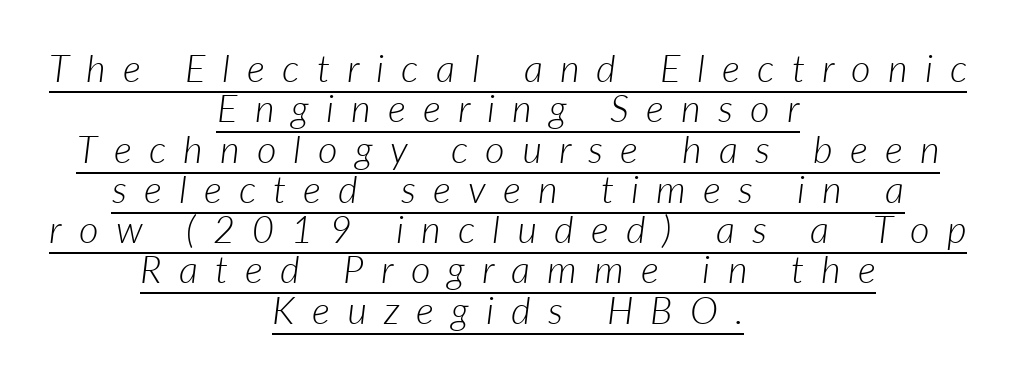
{"italic": "yes", "lean": "right", "slant_degrees": 7, "bold": "no", "weight": "light", "width": "normal", "stroke_contrast": "low", "x_height": "medium", "monospaced": "no", "underline": "yes", "align": "center", "line_spacing": "tight", "line_spacing_ratio": 1.06, "letter_spacing": "wide", "letter_spacing_em": 0.45, "glyph_px": 38}
